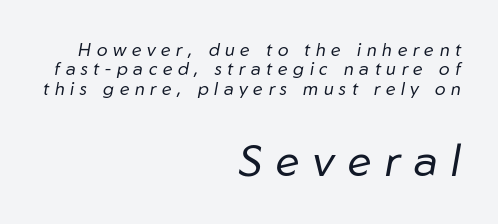
The image shows 44 px regular-weight type, italic (leaning right); set right-aligned, tight line spacing (1.08x), unusually wide letter spacing (+0.31 em), not underlined; the second (bottom) block is 2.44x larger; low stroke contrast and a medium x-height.
